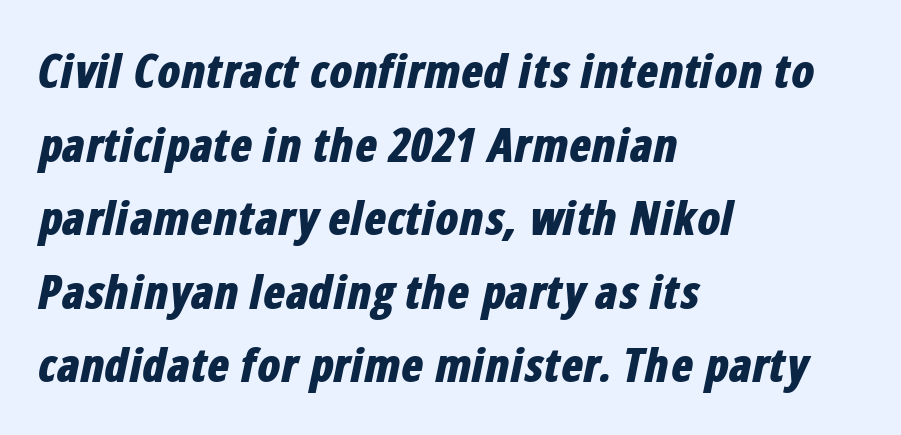
{"italic": "yes", "lean": "right", "slant_degrees": 12, "bold": "yes", "weight": "bold", "width": "condensed", "stroke_contrast": "low", "x_height": "medium", "monospaced": "no", "underline": "no", "align": "left", "line_spacing": "normal", "line_spacing_ratio": 1.6, "letter_spacing": "normal", "letter_spacing_em": 0.0, "glyph_px": 46}
